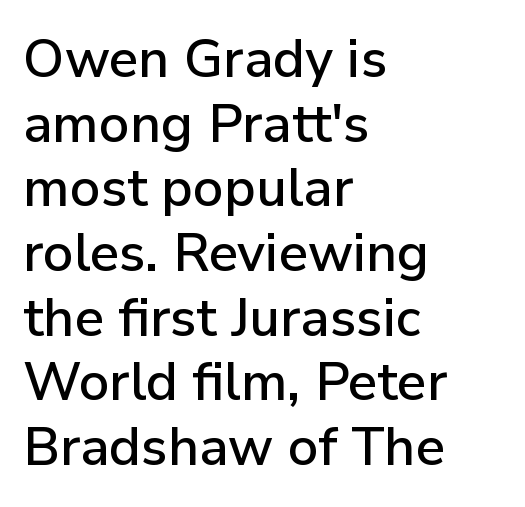
{"serif": "no", "italic": "no", "width": "normal", "stroke_contrast": "low", "x_height": "medium", "monospaced": "no", "underline": "no", "align": "left", "line_spacing_ratio": 1.22, "letter_spacing": "normal", "letter_spacing_em": 0.0, "glyph_px": 53}
